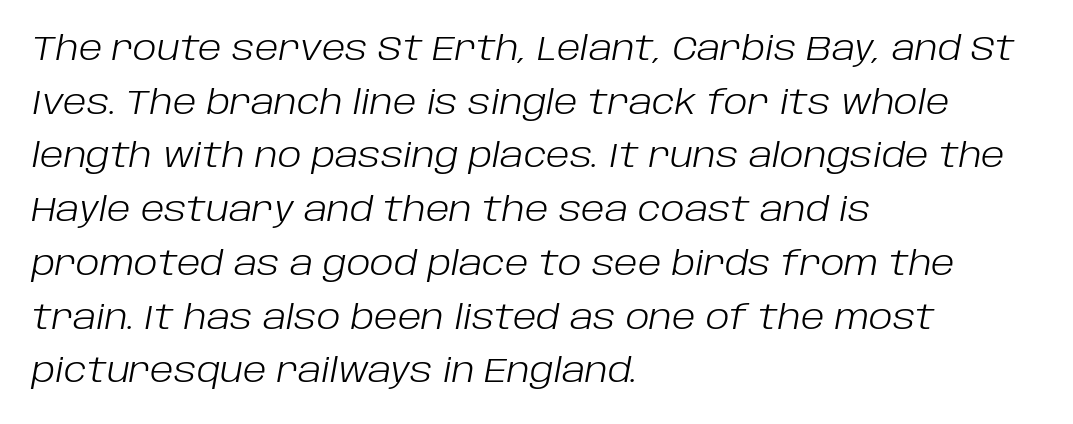
Q: Is the text bold? A: No.
Q: Is the text italic (slanted)? A: Yes, it leans right by about 10 degrees.
Q: Is the text underlined? A: No.
Q: How is the paragraph aligned? A: Left-aligned.
Q: Is the spacing between letters normal or unusually wide? A: Normal.
Q: Is the spacing between lines tight, normal or loose? A: Normal.
Q: Width (condensed, normal, or wide)? A: Normal.
Q: Stroke contrast? A: Low.
Q: x-height? A: Large.
Q: Monospaced? A: No.
